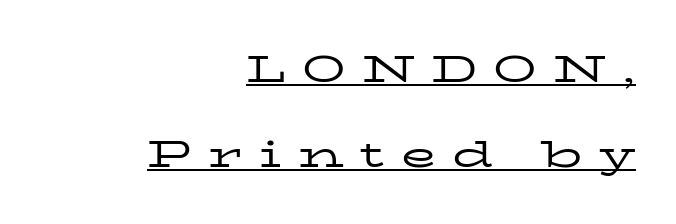
Look at the tracking — it's clearly loosened, letters drifting apart. On a weight scale, this lands at 450 or below. The letters stand straight up with perfectly vertical stems. You could not count columns in this text — the font is proportionally spaced. The rendering uses a large line-height, opening up the rows.
